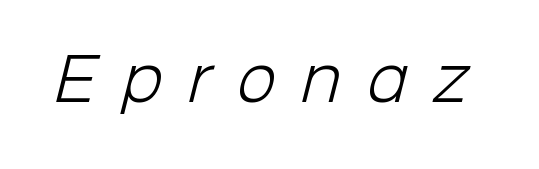
Q: Is the text bold? A: No.
Q: Is the typeface a serif or a sans-serif typeface? A: Sans-serif.
Q: Is the text underlined? A: No.
Q: Is the spacing between letters normal or unusually wide? A: Unusually wide.
Q: Width (condensed, normal, or wide)? A: Normal.
Q: Stroke contrast? A: Low.
Q: x-height? A: Medium.
Q: Monospaced? A: No.
